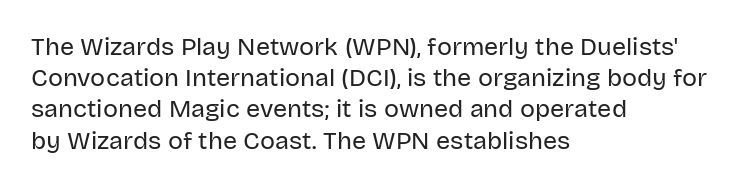
{"italic": "no", "bold": "no", "underline": "no", "align": "left", "line_spacing": "normal", "line_spacing_ratio": 1.25, "letter_spacing": "normal", "letter_spacing_em": 0.0, "glyph_px": 25}
